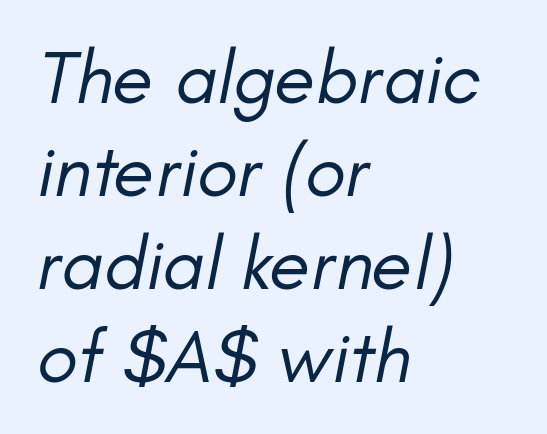
{"italic": "yes", "lean": "right", "slant_degrees": 11, "bold": "no", "weight": "regular", "width": "normal", "stroke_contrast": "low", "x_height": "small", "monospaced": "no", "underline": "no", "align": "left", "line_spacing_ratio": 1.24, "letter_spacing": "normal", "letter_spacing_em": 0.0, "glyph_px": 75}
